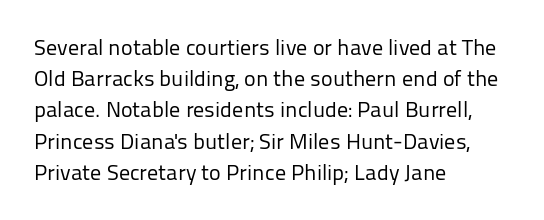
The image shows 22 px text type, upright; set left-aligned, normal line spacing (1.42x), normal letter spacing, not underlined.
